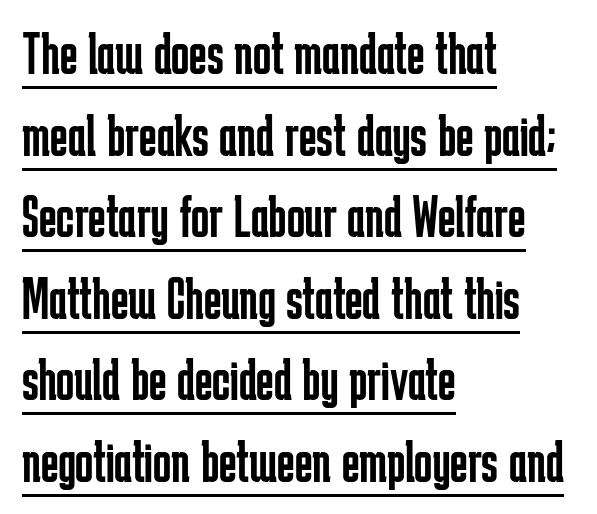
The lines are quadded left. Is there any slant? The stems are plumb. Between one letter and the next there's only the usual sliver of space. Weight class: somewhere from thin through regular.
